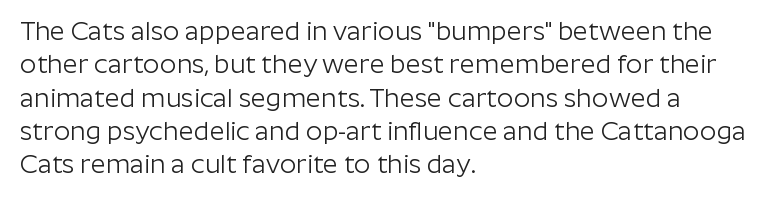
The image shows 26 px text type, upright; set left-aligned, normal line spacing (1.28x), normal letter spacing, not underlined.
